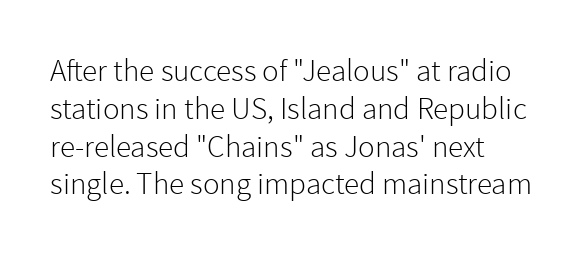
Q: Is the text bold? A: No.
Q: Is the text italic (slanted)? A: No, it is upright.
Q: Is the typeface a serif or a sans-serif typeface? A: Sans-serif.
Q: Is the text underlined? A: No.
Q: How is the paragraph aligned? A: Left-aligned.
Q: Is the spacing between letters normal or unusually wide? A: Normal.
Q: Width (condensed, normal, or wide)? A: Normal.
Q: x-height? A: Medium.
Q: Monospaced? A: No.
